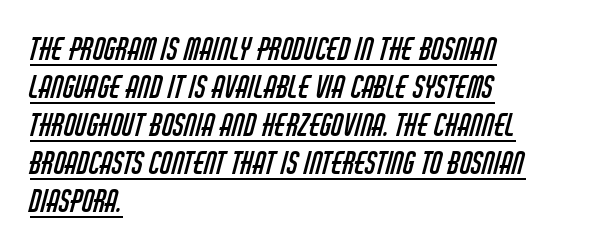
This sample has the flowing, uneven cadence of proportional lettering. The strokes carry an ordinary text weight at most. Letter spacing: default. The rows are spaced the way most documents space them. The string is rendered with underlining switched on.
